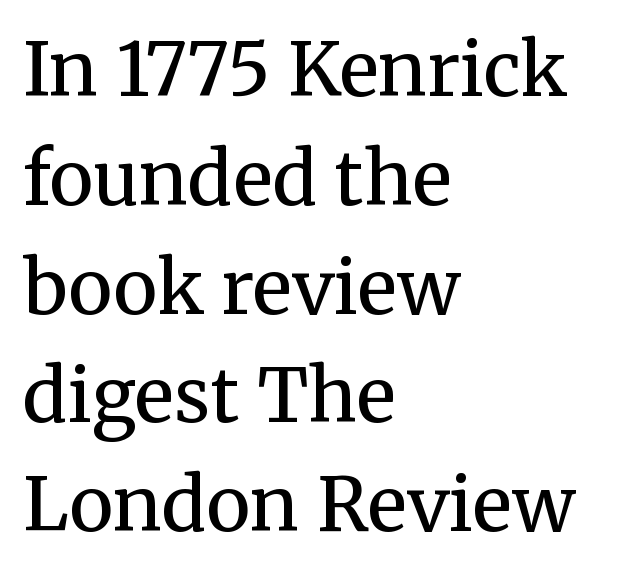
The image shows 74 px regular-weight serif type, upright; set left-aligned, normal line spacing (1.47x), normal letter spacing, not underlined; medium stroke contrast and a medium x-height.
